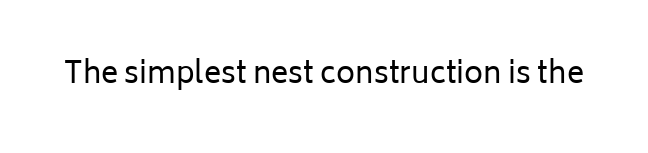
{"serif": "no", "italic": "no", "bold": "no", "weight": "regular", "width": "normal", "stroke_contrast": "low", "x_height": "medium", "monospaced": "no", "underline": "no", "letter_spacing": "normal", "letter_spacing_em": 0.0, "glyph_px": 29}
